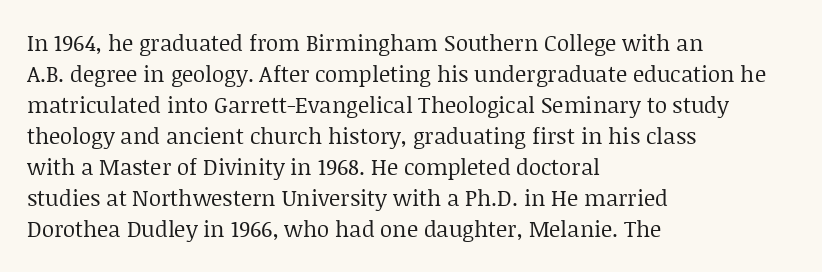
{"italic": "no", "bold": "no", "underline": "no", "align": "left", "line_spacing": "normal", "line_spacing_ratio": 1.41, "letter_spacing": "normal", "letter_spacing_em": 0.0, "glyph_px": 22}
